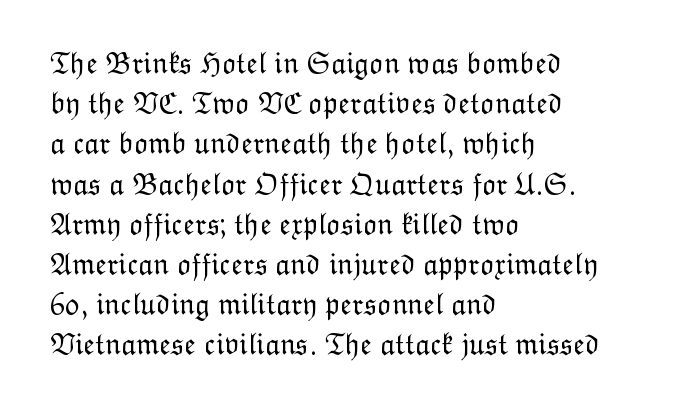
Q: Is the text bold? A: No.
Q: Is the text italic (slanted)? A: No, it is upright.
Q: Is the text underlined? A: No.
Q: How is the paragraph aligned? A: Left-aligned.
Q: Is the spacing between letters normal or unusually wide? A: Normal.
Q: Is the spacing between lines tight, normal or loose? A: Normal.
Q: Width (condensed, normal, or wide)? A: Normal.
Q: Stroke contrast? A: Low.
Q: x-height? A: Medium.
Q: Monospaced? A: No.
